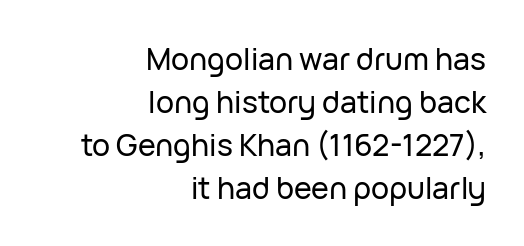
{"serif": "no", "italic": "no", "width": "normal", "stroke_contrast": "low", "x_height": "medium", "monospaced": "no", "underline": "no", "align": "right", "line_spacing": "normal", "line_spacing_ratio": 1.43, "letter_spacing": "normal", "letter_spacing_em": 0.0, "glyph_px": 30}
